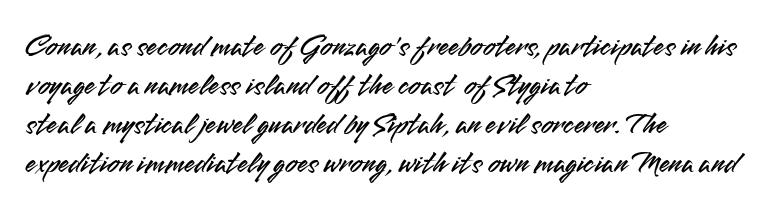
Q: Is the text italic (slanted)? A: Yes.
Q: Is the typeface a serif or a sans-serif typeface? A: Sans-serif.
Q: Is the text underlined? A: No.
Q: How is the paragraph aligned? A: Left-aligned.
Q: Is the spacing between letters normal or unusually wide? A: Normal.
Q: Is the spacing between lines tight, normal or loose? A: Normal.
Q: Width (condensed, normal, or wide)? A: Normal.
Q: Stroke contrast? A: Medium.
Q: x-height? A: Small.
Q: Monospaced? A: No.
